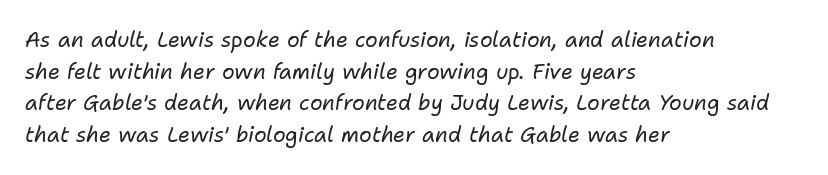
Q: Is the text bold? A: No.
Q: Is the text italic (slanted)? A: Yes, it leans right by about 11 degrees.
Q: Is the text underlined? A: No.
Q: How is the paragraph aligned? A: Left-aligned.
Q: Is the spacing between letters normal or unusually wide? A: Normal.
Q: Is the spacing between lines tight, normal or loose? A: Normal.
